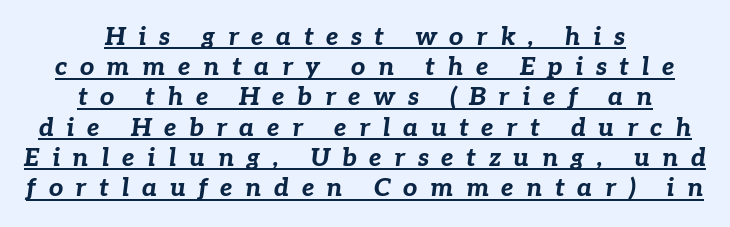
The image shows 25 px bold type, italic (leaning right); set centered, line spacing 1.21x, unusually wide letter spacing (+0.5 em), underlined.
